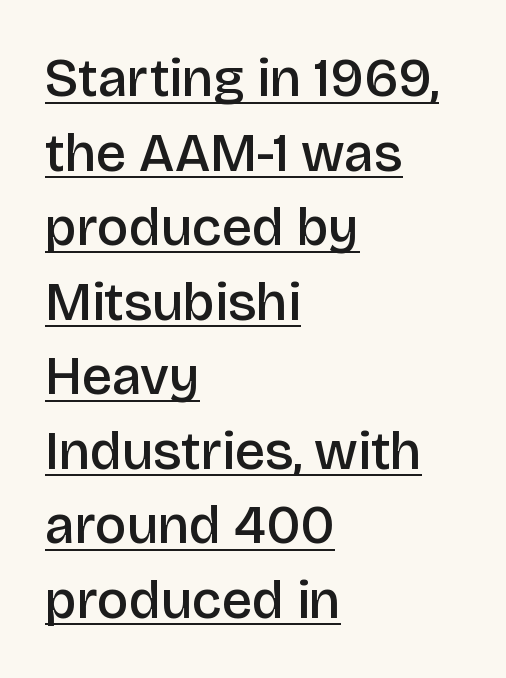
Between one letter and the next there's only the usual sliver of space. A normal amount of white space separates one row of letters from the next. This sample carries an underscore along the baseline area. Strokes here are thickened, but only to semibold level.
